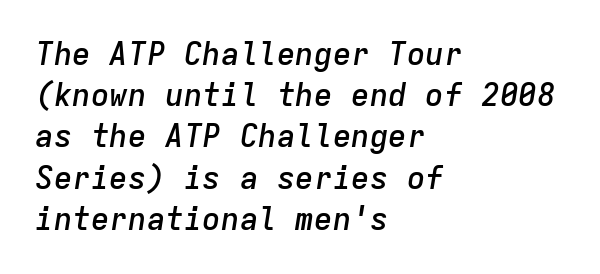
Q: Is the text bold? A: Semi-bold.
Q: Is the text italic (slanted)? A: Yes, it leans right by about 9 degrees.
Q: Is the text underlined? A: No.
Q: How is the paragraph aligned? A: Left-aligned.
Q: Is the spacing between letters normal or unusually wide? A: Normal.
Q: Is the spacing between lines tight, normal or loose? A: Normal.
Q: Width (condensed, normal, or wide)? A: Normal.
Q: Stroke contrast? A: Low.
Q: x-height? A: Medium.
Q: Monospaced? A: Yes.
